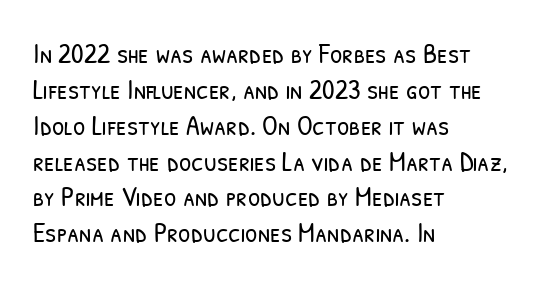
The image shows 28 px light, condensed sans-serif type; set left-aligned, normal line spacing (1.28x), normal letter spacing, not underlined; low stroke contrast and a medium x-height.
